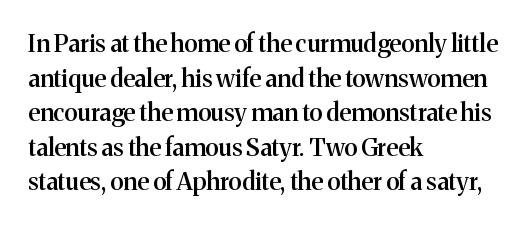
Q: Is the text bold? A: Semi-bold.
Q: Is the text italic (slanted)? A: No, it is upright.
Q: Is the text underlined? A: No.
Q: How is the paragraph aligned? A: Left-aligned.
Q: Is the spacing between letters normal or unusually wide? A: Normal.
Q: Is the spacing between lines tight, normal or loose? A: Normal.
